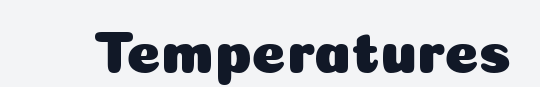
{"serif": "no", "italic": "no", "width": "normal", "stroke_contrast": "low", "x_height": "medium", "monospaced": "no", "underline": "no", "letter_spacing": "normal", "letter_spacing_em": 0.0, "glyph_px": 59}
